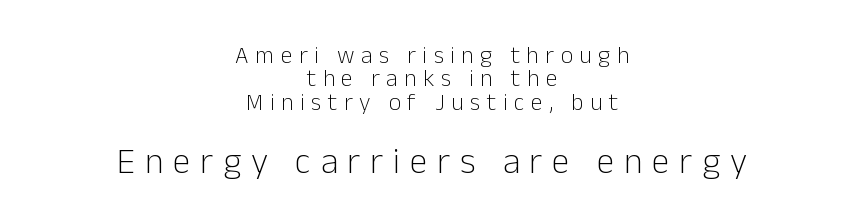
Unlike italic type, these characters show no tilt at all. Nothing heavy about these letters — not bold at all. How would I describe the line gaps? Narrow and economical. The words here are not underlined. Here the glyphs are tracked loosely, breaking word shapes into spaced letters.
